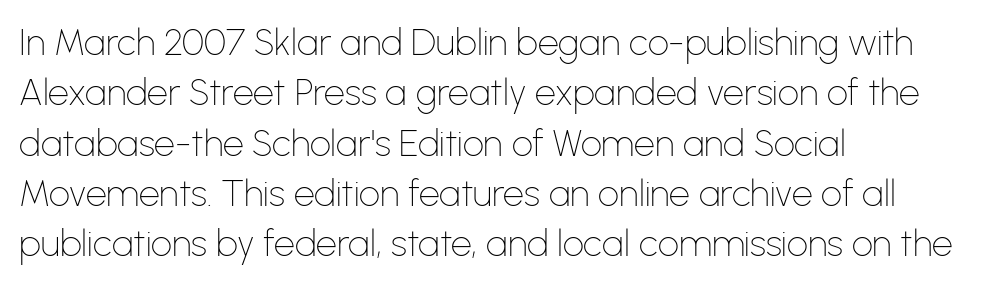
{"serif": "no", "italic": "no", "bold": "no", "weight": "thin", "width": "normal", "stroke_contrast": "low", "x_height": "medium", "monospaced": "no", "underline": "no", "align": "left", "line_spacing": "normal", "line_spacing_ratio": 1.36, "letter_spacing": "normal", "letter_spacing_em": 0.0, "glyph_px": 37}
